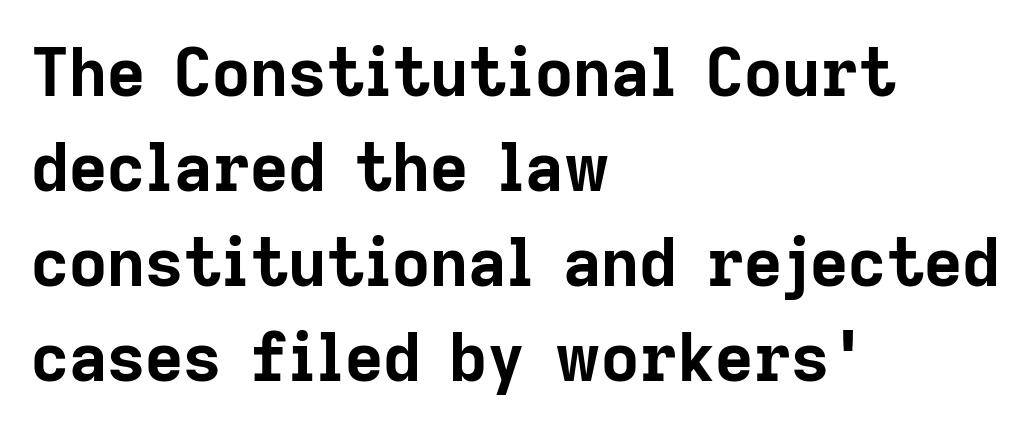
The letters stand upright; this is a roman face. This sample has the flowing, uneven cadence of proportional lettering. Look at the bottom of the vertical strokes: they stop flat, with no serifs. Look at the stroke-to-counter ratio: heavy, a bold.
